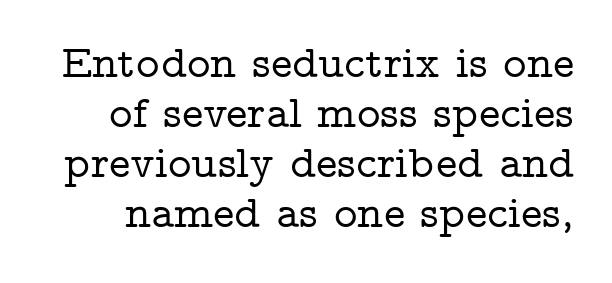
Nobody touched the tracking dial on this one. The rendering uses a small line-height, squeezing the rows. Here the designer chose a conventional face with non-uniform glyph widths. Do the letters lean? They stand straight.
